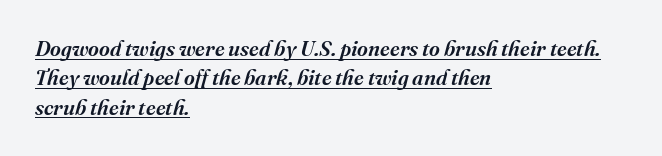
Q: Is the text bold? A: Semi-bold.
Q: Is the text italic (slanted)? A: Yes, it leans right by about 16 degrees.
Q: Is the text underlined? A: Yes.
Q: How is the paragraph aligned? A: Left-aligned.
Q: Is the spacing between letters normal or unusually wide? A: Normal.
Q: Is the spacing between lines tight, normal or loose? A: Normal.
